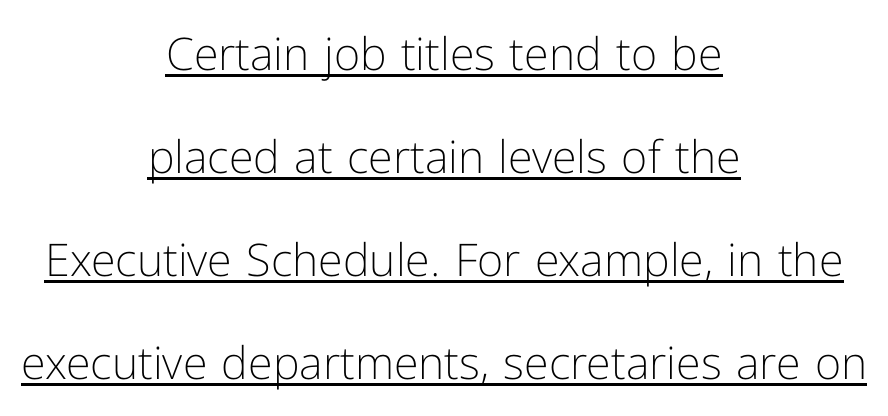
The image shows 45 px light sans-serif type, upright; set centered, loose line spacing (2.29x), normal letter spacing, underlined; low stroke contrast and a medium x-height.
